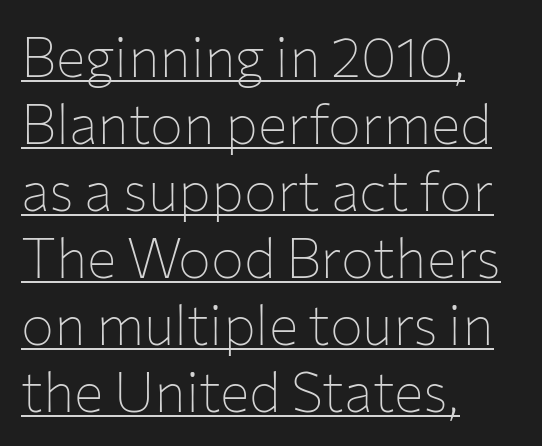
The image shows 55 px thin sans-serif type, upright; set left-aligned, line spacing 1.22x, normal letter spacing, underlined; low stroke contrast and a medium x-height.
